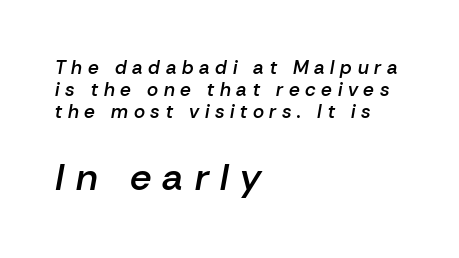
Q: Is the text bold? A: Semi-bold.
Q: Is the text italic (slanted)? A: Yes, it leans right by about 10 degrees.
Q: Is the text underlined? A: No.
Q: How is the paragraph aligned? A: Left-aligned.
Q: Is the spacing between letters normal or unusually wide? A: Unusually wide.
Q: Which block of text is set in a larger size, the first (top) or the second (bottom)? A: The second (bottom) one.
Q: Width (condensed, normal, or wide)? A: Normal.
Q: Stroke contrast? A: Low.
Q: x-height? A: Medium.
Q: Monospaced? A: No.
